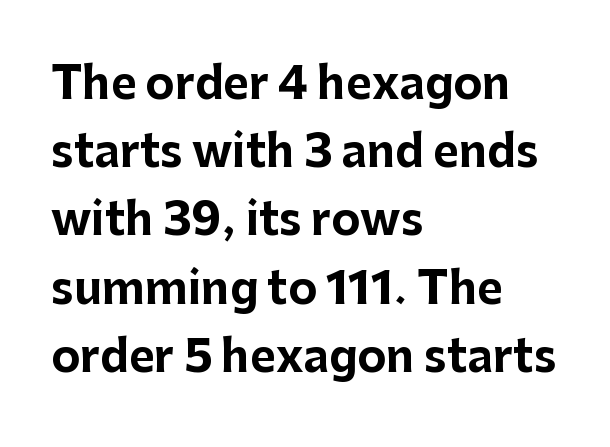
The image shows 44 px bold sans-serif type, upright; set left-aligned, normal line spacing (1.55x), normal letter spacing, not underlined; low stroke contrast and a medium x-height.
